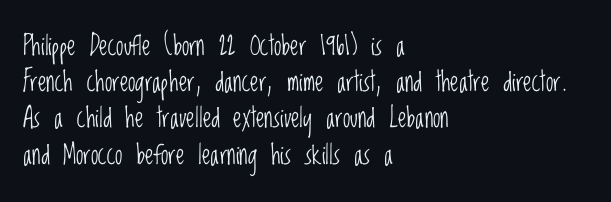
{"italic": "no", "bold": "no", "underline": "no", "align": "left", "line_spacing": "normal", "line_spacing_ratio": 1.34, "letter_spacing": "normal", "letter_spacing_em": 0.0, "glyph_px": 27}
